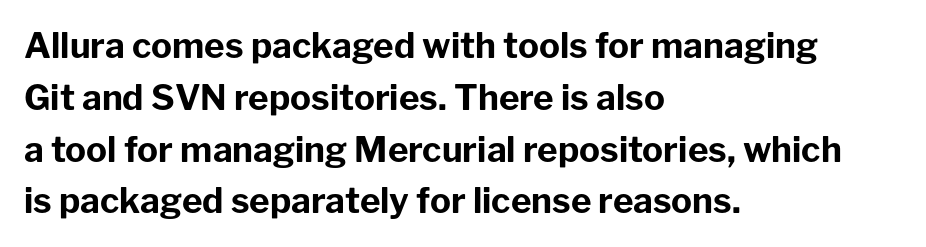
The image shows 35 px bold sans-serif type, upright; set left-aligned, normal line spacing (1.48x), normal letter spacing, not underlined; low stroke contrast and a medium x-height.
